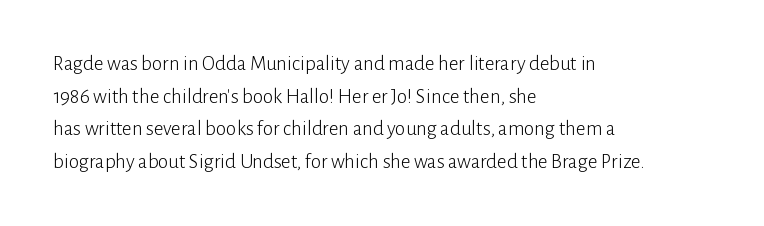
The image shows 21 px text type, upright; set left-aligned, normal line spacing (1.55x), normal letter spacing, not underlined.
